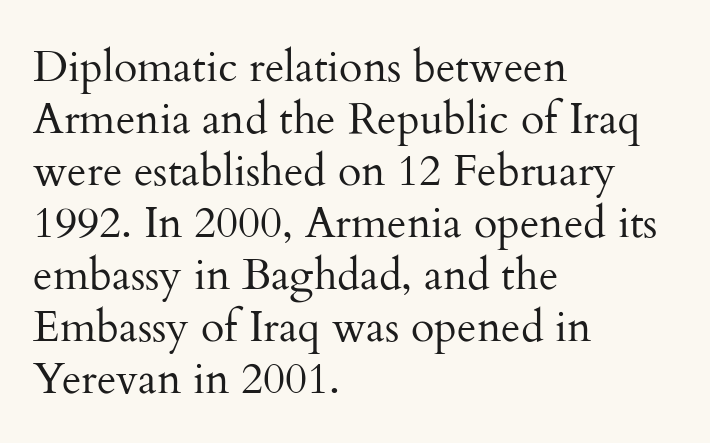
{"serif": "yes", "italic": "no", "bold": "no", "weight": "regular", "width": "normal", "stroke_contrast": "medium", "x_height": "small", "monospaced": "no", "underline": "no", "align": "left", "line_spacing_ratio": 1.21, "letter_spacing": "normal", "letter_spacing_em": 0.0, "glyph_px": 43}
